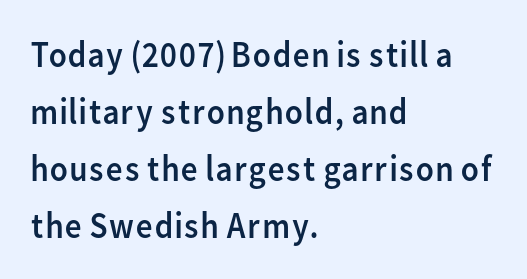
{"serif": "no", "italic": "no", "bold": "no", "weight": "regular", "width": "normal", "stroke_contrast": "low", "x_height": "medium", "monospaced": "no", "underline": "no", "align": "left", "line_spacing": "normal", "line_spacing_ratio": 1.54, "letter_spacing": "normal", "letter_spacing_em": 0.0, "glyph_px": 37}
